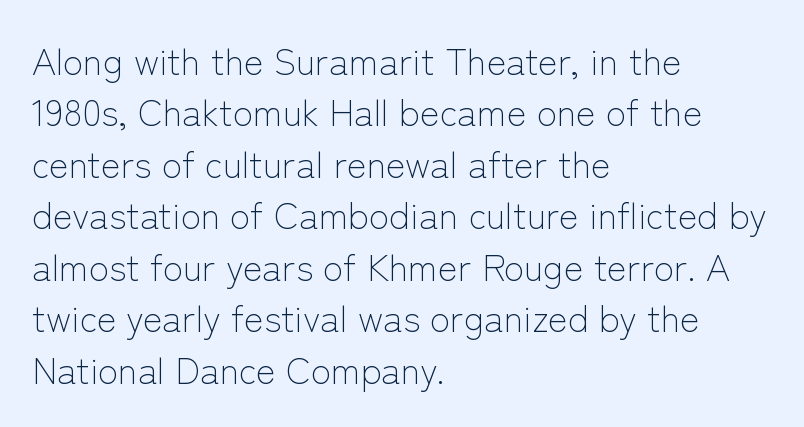
Q: Is the text bold? A: No.
Q: Is the text italic (slanted)? A: No, it is upright.
Q: Is the typeface a serif or a sans-serif typeface? A: Sans-serif.
Q: Is the text underlined? A: No.
Q: How is the paragraph aligned? A: Left-aligned.
Q: Is the spacing between letters normal or unusually wide? A: Normal.
Q: Is the spacing between lines tight, normal or loose? A: Normal.
Q: Width (condensed, normal, or wide)? A: Normal.
Q: Stroke contrast? A: Low.
Q: x-height? A: Medium.
Q: Monospaced? A: No.
